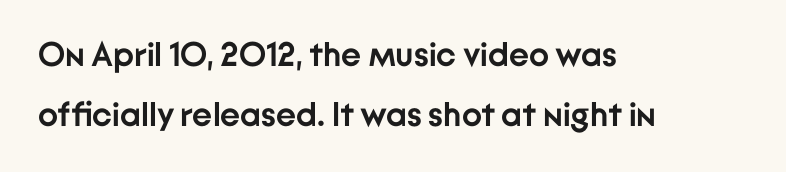
Q: Is the text bold? A: Yes.
Q: Is the text italic (slanted)? A: No, it is upright.
Q: Is the typeface a serif or a sans-serif typeface? A: Sans-serif.
Q: Is the text underlined? A: No.
Q: How is the paragraph aligned? A: Left-aligned.
Q: Is the spacing between letters normal or unusually wide? A: Normal.
Q: Width (condensed, normal, or wide)? A: Normal.
Q: Stroke contrast? A: Low.
Q: x-height? A: Medium.
Q: Monospaced? A: No.
